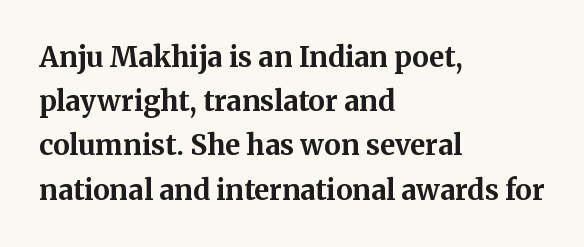
Beneath every word, the page is bare. Rendered with straight, roman letterforms. Reading down the column, the eye jumps a familiar distance to each next line. Spacing between characters is what you'd get straight out of the box.
